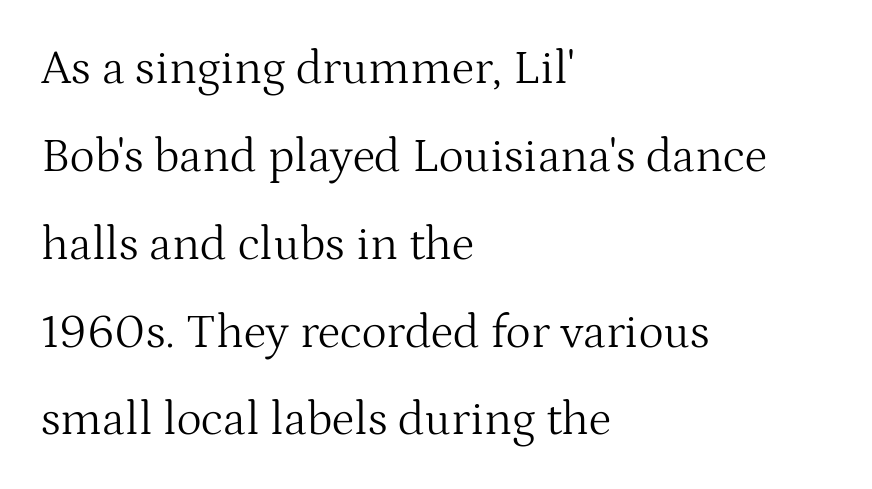
The image shows 48 px light serif type, upright; set left-aligned, line spacing 1.83x, normal letter spacing, not underlined; medium stroke contrast and a medium x-height.
